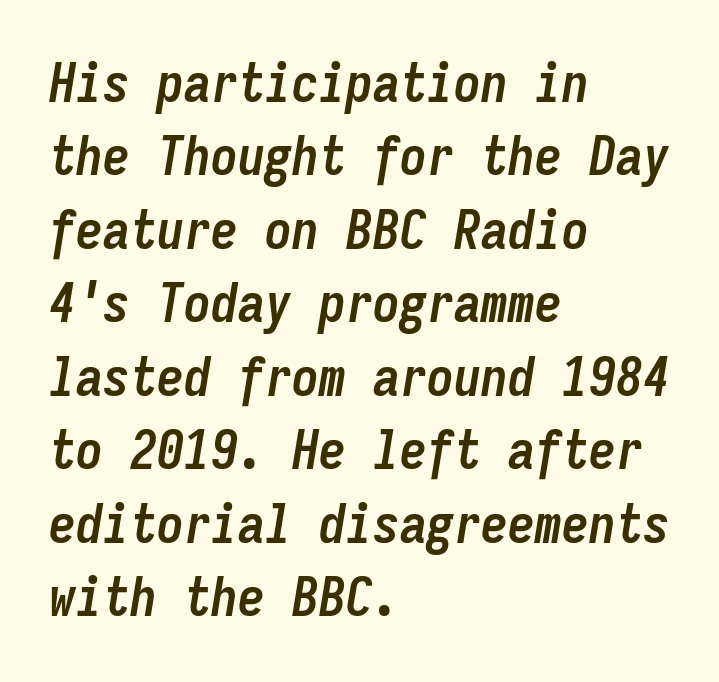
A typesetter would call this monospace, since all characters share one set width. The glyphs are unaccompanied by any horizontal stroke below them. The font is running at its bold setting. Alignment: flush left.
